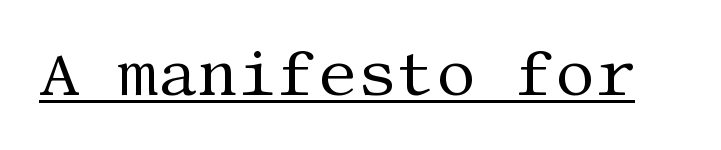
Q: Is the text bold? A: No.
Q: Is the text italic (slanted)? A: No, it is upright.
Q: Is the typeface a serif or a sans-serif typeface? A: Serif.
Q: Is the text underlined? A: Yes.
Q: Is the spacing between letters normal or unusually wide? A: Normal.
Q: Width (condensed, normal, or wide)? A: Normal.
Q: Stroke contrast? A: Medium.
Q: x-height? A: Large.
